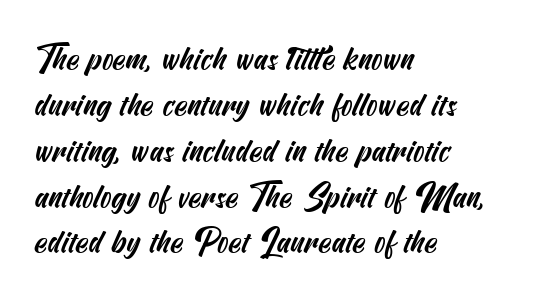
The characters display no serif detailing; their extremities are plain. The leading is moderate, giving the passage an even texture. Is the letter spacing exaggerated? No — it looks like the ordinary default. Casual observation: everything's shoved over to the left. Only glyphs here, with clear space below each row.
